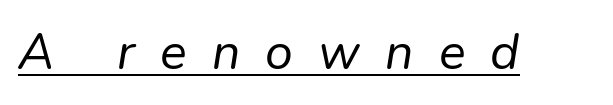
{"italic": "yes", "lean": "right", "slant_degrees": 9, "bold": "no", "weight": "regular", "width": "normal", "stroke_contrast": "low", "x_height": "medium", "monospaced": "no", "underline": "yes", "letter_spacing": "wide", "letter_spacing_em": 0.5, "glyph_px": 50}
